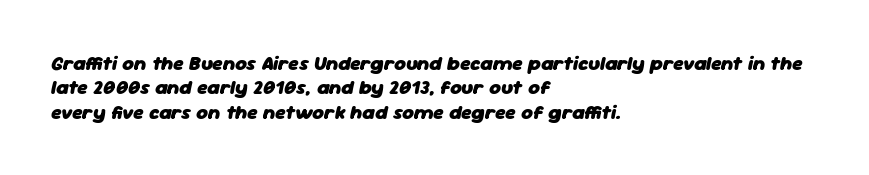
The image shows 20 px bold type, italic (leaning right); set left-aligned, line spacing 1.22x, normal letter spacing, not underlined.
